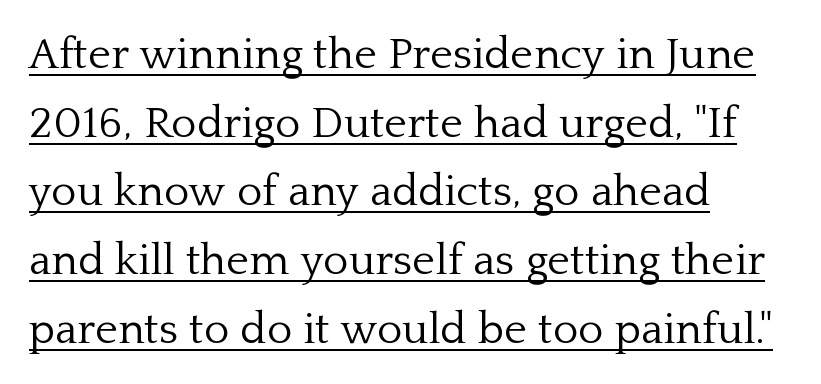
Horizontal alignment here is leftward, the default for most running prose. Compared with typical paragraphs, the rows here are spaced about the same. The weight would be labelled regular, book, light, or lighter still. Posture: vertical. This is serif lettering, the kind often seen in printed books.
